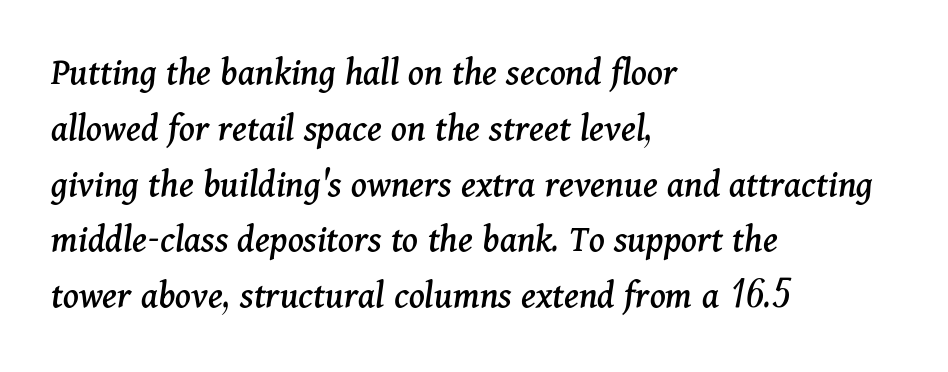
Q: Is the text italic (slanted)? A: Yes, it leans right by about 11 degrees.
Q: Is the typeface a serif or a sans-serif typeface? A: Serif.
Q: Is the text underlined? A: No.
Q: How is the paragraph aligned? A: Left-aligned.
Q: Is the spacing between letters normal or unusually wide? A: Normal.
Q: Is the spacing between lines tight, normal or loose? A: Normal.
Q: Width (condensed, normal, or wide)? A: Normal.
Q: Stroke contrast? A: Medium.
Q: x-height? A: Medium.
Q: Monospaced? A: No.
